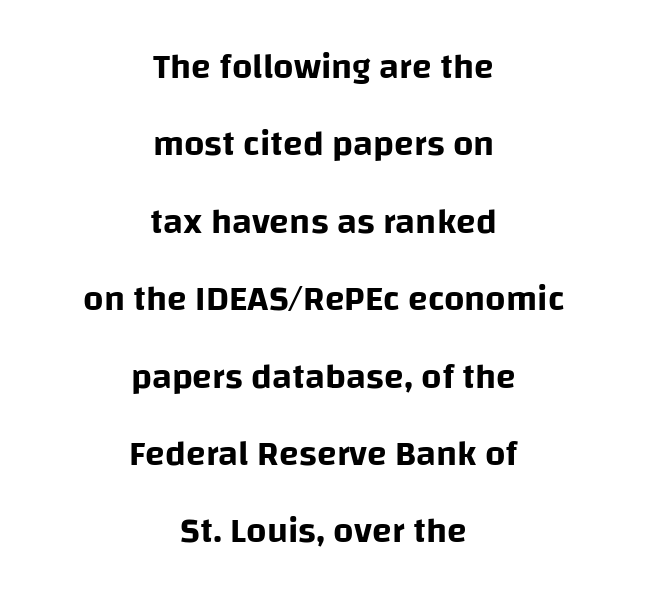
{"serif": "no", "italic": "no", "width": "normal", "stroke_contrast": "low", "x_height": "large", "monospaced": "no", "underline": "no", "align": "center", "line_spacing": "loose", "line_spacing_ratio": 2.15, "letter_spacing": "normal", "letter_spacing_em": 0.0, "glyph_px": 36}
